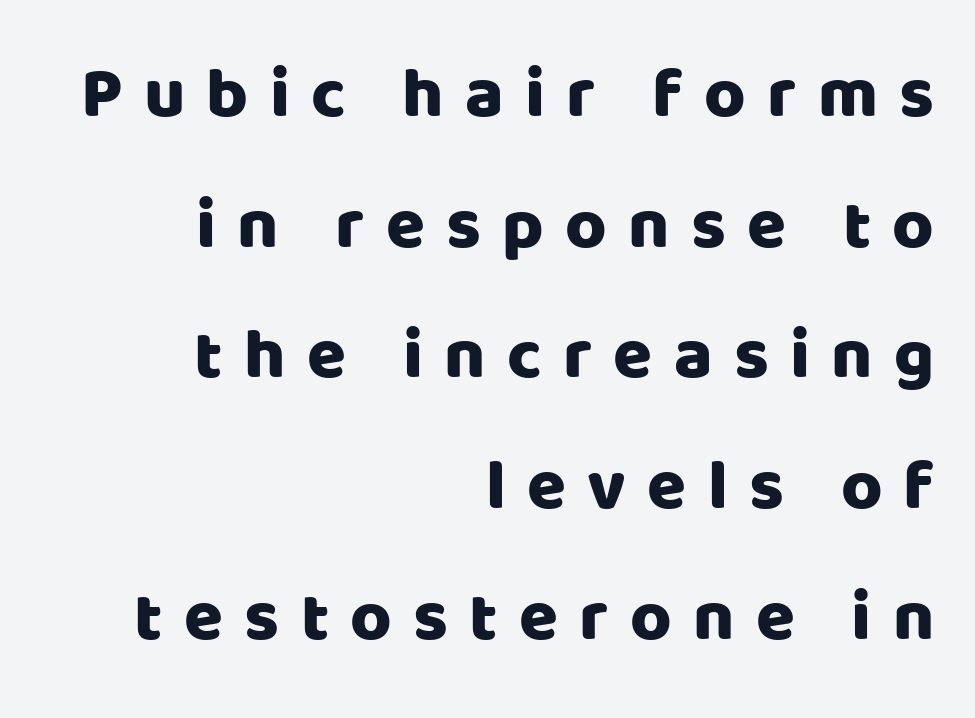
The face used here is proportionally spaced, like ordinary book or web type. The tracking reads as deliberately expanded to a designer's eye. Letters rest on an invisible, unmarked baseline. Every stem runs plumb, perpendicular to the baseline. Teacher's note: observe the even right margin — that is flush-right alignment. Note: no serifs on the glyphs.
